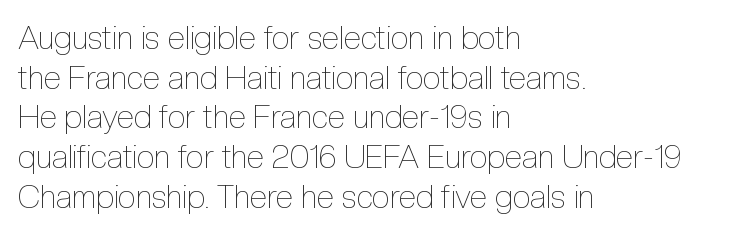
{"italic": "no", "bold": "no", "weight": "thin", "width": "condensed", "x_height": "medium", "monospaced": "no", "underline": "no", "align": "left", "line_spacing_ratio": 1.24, "letter_spacing": "normal", "letter_spacing_em": 0.0, "glyph_px": 32}
